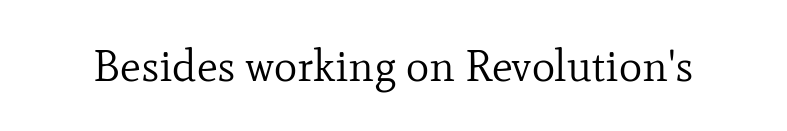
The face used here is proportionally spaced, like ordinary book or web type. The axis of the letterforms is exactly vertical. The glyphs in this specimen are seriffed. The space directly below the letters is spotless. Counters stay open thanks to moderate or lighter strokes.
